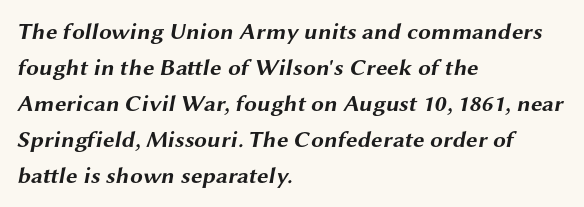
Q: Is the text bold? A: Yes.
Q: Is the text underlined? A: No.
Q: How is the paragraph aligned? A: Left-aligned.
Q: Is the spacing between letters normal or unusually wide? A: Normal.
Q: Is the spacing between lines tight, normal or loose? A: Normal.
